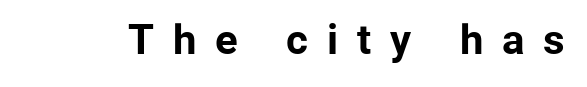
The image shows 42 px bold sans-serif type, upright; set unusually wide letter spacing (+0.45 em), not underlined; low stroke contrast and a medium x-height.
